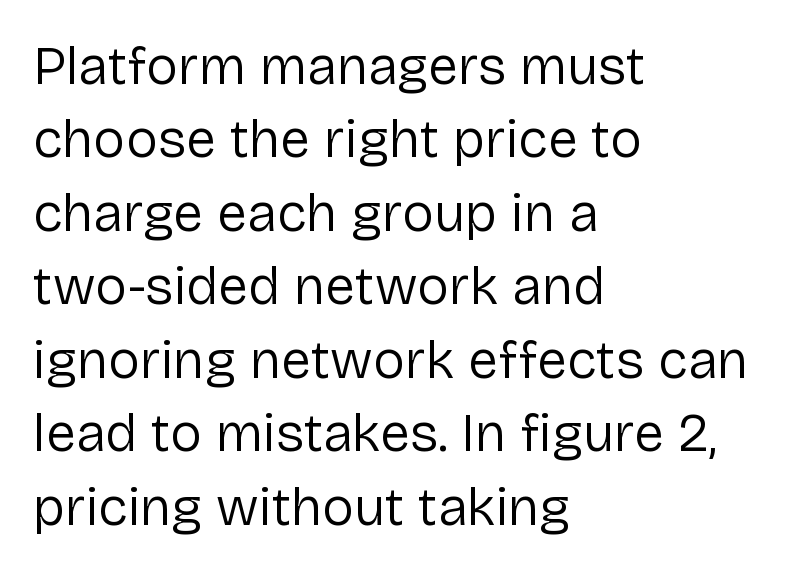
{"serif": "no", "italic": "no", "bold": "no", "weight": "regular", "width": "normal", "stroke_contrast": "low", "x_height": "medium", "monospaced": "no", "underline": "no", "align": "left", "line_spacing": "normal", "line_spacing_ratio": 1.36, "letter_spacing": "normal", "letter_spacing_em": 0.0, "glyph_px": 54}
